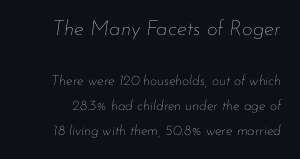
Q: Is the text bold? A: No.
Q: Is the text italic (slanted)? A: Yes, it leans right by about 7 degrees.
Q: Is the text underlined? A: No.
Q: Is the spacing between letters normal or unusually wide? A: Normal.
Q: Which block of text is set in a larger size, the first (top) or the second (bottom)? A: The first (top) one.
